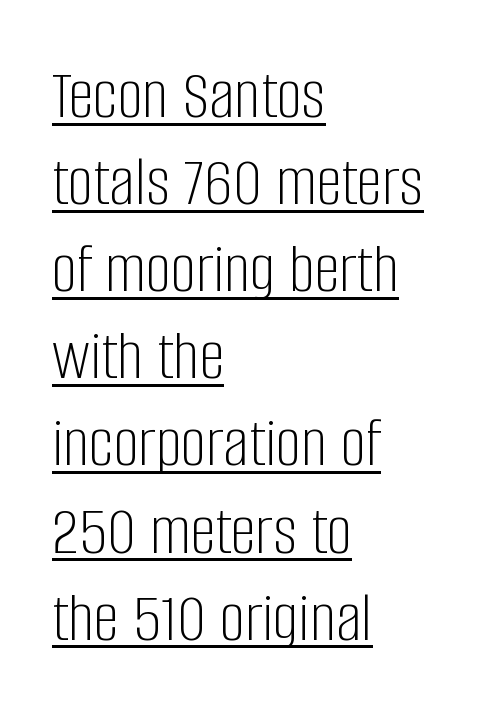
The image shows 72 px light, condensed sans-serif type, upright; set left-aligned, line spacing 1.21x, normal letter spacing, underlined; low stroke contrast and a large x-height.
